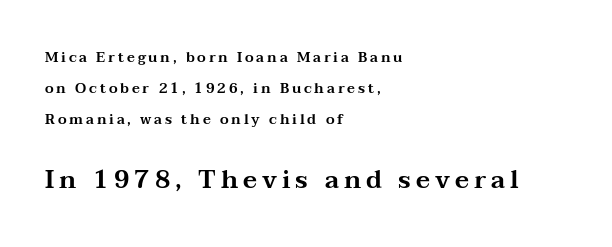
{"italic": "no", "underline": "no", "align": "left", "line_spacing": "loose", "line_spacing_ratio": 2.21, "letter_spacing": "wide", "letter_spacing_em": 0.2, "larger_block": "second", "size_ratio": 1.79, "glyph_px": 25}
